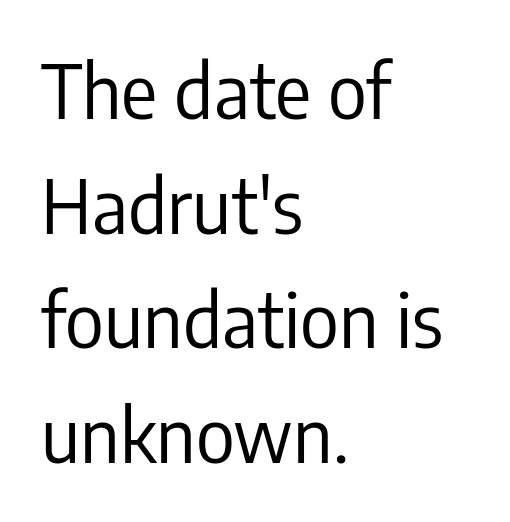
Q: Is the text bold? A: No.
Q: Is the text italic (slanted)? A: No, it is upright.
Q: Is the typeface a serif or a sans-serif typeface? A: Sans-serif.
Q: Is the text underlined? A: No.
Q: How is the paragraph aligned? A: Left-aligned.
Q: Is the spacing between letters normal or unusually wide? A: Normal.
Q: Is the spacing between lines tight, normal or loose? A: Normal.
Q: Width (condensed, normal, or wide)? A: Condensed.
Q: Stroke contrast? A: Low.
Q: x-height? A: Medium.
Q: Monospaced? A: No.
